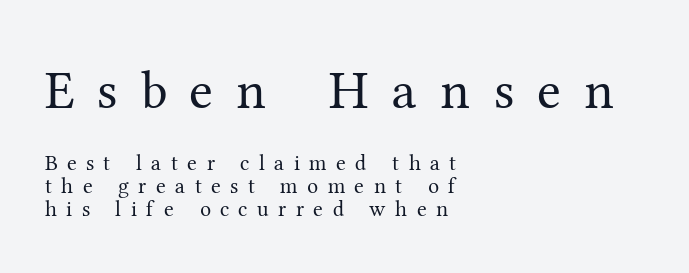
Is there much room between lines? No — they nearly touch. Ink coverage per letter is moderate at most. Inter-character spacing is expanded well beyond the font's built-in metrics. The string is rendered with underlining switched off.
